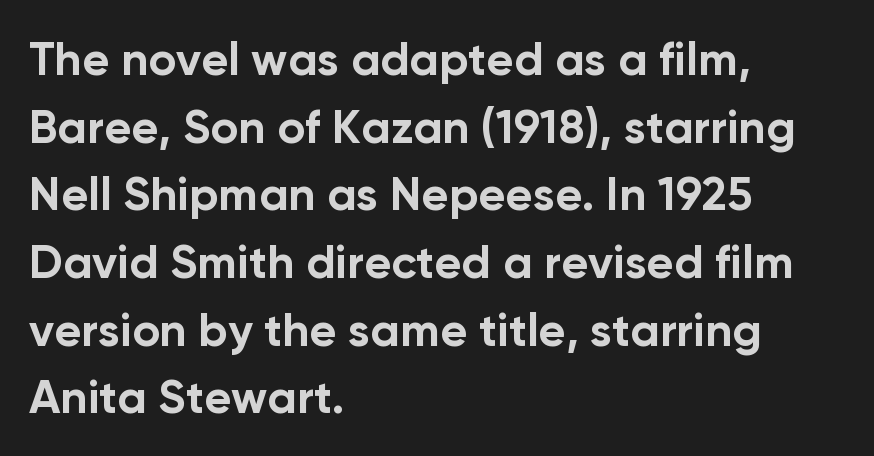
Q: Is the text bold? A: Yes.
Q: Is the text italic (slanted)? A: No, it is upright.
Q: Is the typeface a serif or a sans-serif typeface? A: Sans-serif.
Q: Is the text underlined? A: No.
Q: How is the paragraph aligned? A: Left-aligned.
Q: Is the spacing between letters normal or unusually wide? A: Normal.
Q: Is the spacing between lines tight, normal or loose? A: Normal.
Q: Width (condensed, normal, or wide)? A: Normal.
Q: Stroke contrast? A: Low.
Q: x-height? A: Medium.
Q: Monospaced? A: No.
